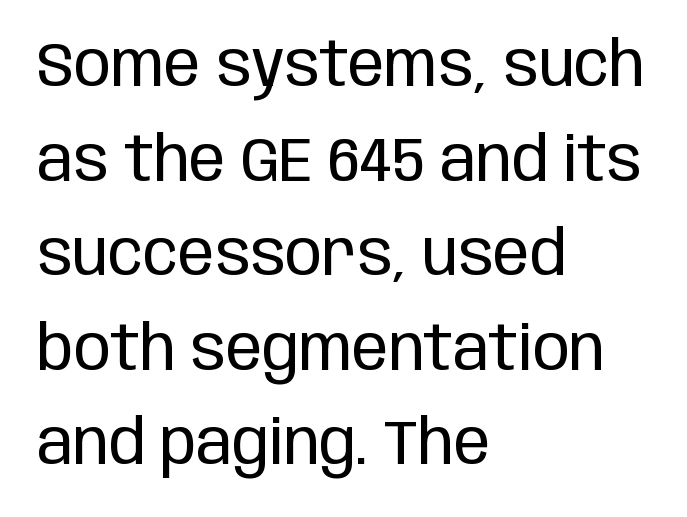
{"serif": "no", "italic": "no", "bold": "no", "weight": "regular", "width": "condensed", "stroke_contrast": "low", "x_height": "large", "monospaced": "no", "underline": "no", "align": "left", "line_spacing": "normal", "line_spacing_ratio": 1.55, "letter_spacing": "normal", "letter_spacing_em": 0.0, "glyph_px": 61}
